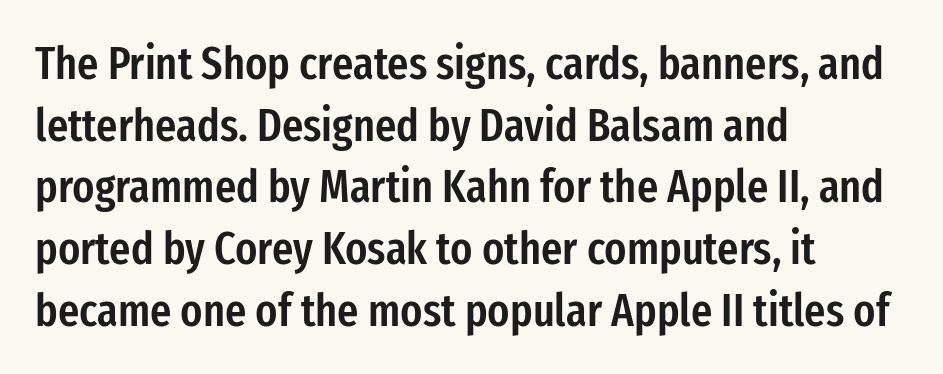
Line spacing here is normal. Horizontal alignment here is leftward, the default for most running prose. This is moderately heavy type, rendered in semibold. Just letters on the line, the space beneath them empty. The tracking reads as untouched default to a designer's eye. I'd call this a sans setting — the letters go barefoot.
